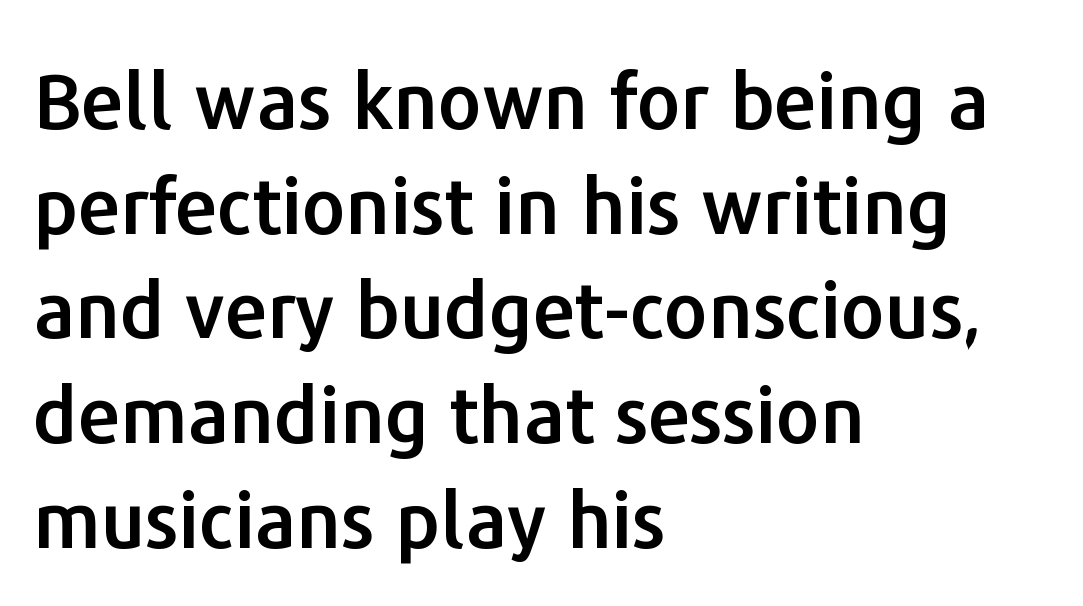
{"serif": "no", "italic": "no", "width": "normal", "stroke_contrast": "low", "x_height": "medium", "monospaced": "no", "underline": "no", "align": "left", "line_spacing": "normal", "line_spacing_ratio": 1.36, "letter_spacing": "normal", "letter_spacing_em": 0.0, "glyph_px": 77}
